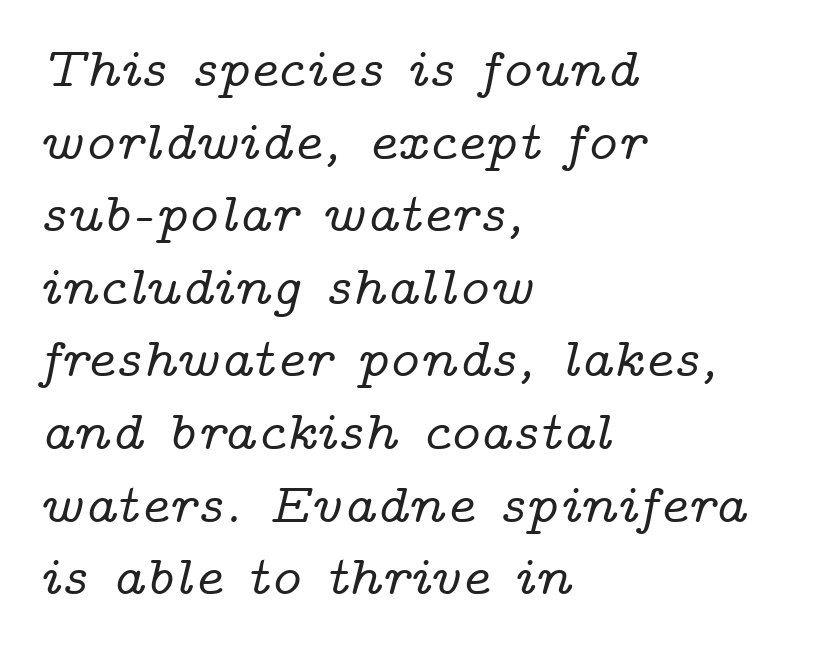
Q: Is the text italic (slanted)? A: Yes, it leans right by about 14 degrees.
Q: Is the typeface a serif or a sans-serif typeface? A: Serif.
Q: Is the text underlined? A: No.
Q: How is the paragraph aligned? A: Left-aligned.
Q: Is the spacing between letters normal or unusually wide? A: Normal.
Q: Is the spacing between lines tight, normal or loose? A: Normal.
Q: Width (condensed, normal, or wide)? A: Wide.
Q: Stroke contrast? A: Low.
Q: x-height? A: Medium.
Q: Monospaced? A: No.
